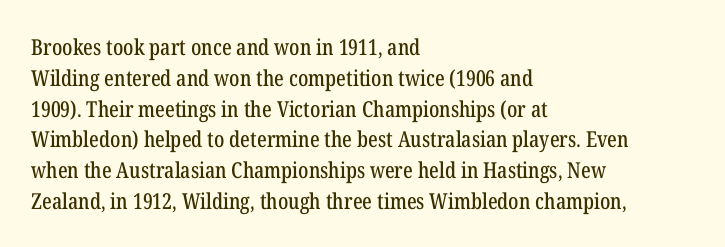
A classic flush-left, rag-right setting is used for this passage. Rendered with straight, roman letterforms. The rendering uses a moderate line-height, typical for paragraphs. In terms of letterspacing, this is plain default setting.
